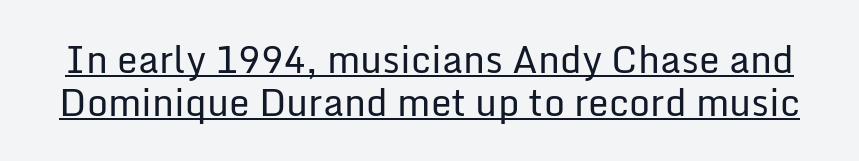
The image shows 37 px regular-weight sans-serif type, upright; set line spacing 1.17x, normal letter spacing, underlined; low stroke contrast and a medium x-height.
